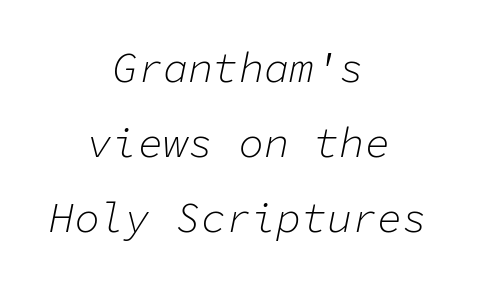
Q: Is the text bold? A: No.
Q: Is the text italic (slanted)? A: Yes, it leans right by about 11 degrees.
Q: Is the text underlined? A: No.
Q: How is the paragraph aligned? A: Centered.
Q: Is the spacing between letters normal or unusually wide? A: Normal.
Q: Width (condensed, normal, or wide)? A: Normal.
Q: Stroke contrast? A: Low.
Q: x-height? A: Medium.
Q: Monospaced? A: Yes.
